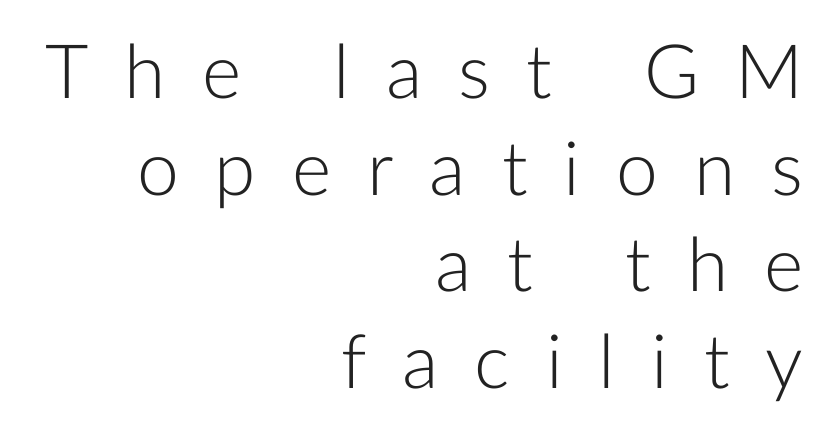
{"serif": "no", "italic": "no", "bold": "no", "weight": "light", "width": "normal", "stroke_contrast": "low", "x_height": "medium", "monospaced": "no", "underline": "no", "align": "right", "line_spacing": "normal", "line_spacing_ratio": 1.29, "letter_spacing": "wide", "letter_spacing_em": 0.48, "glyph_px": 75}
